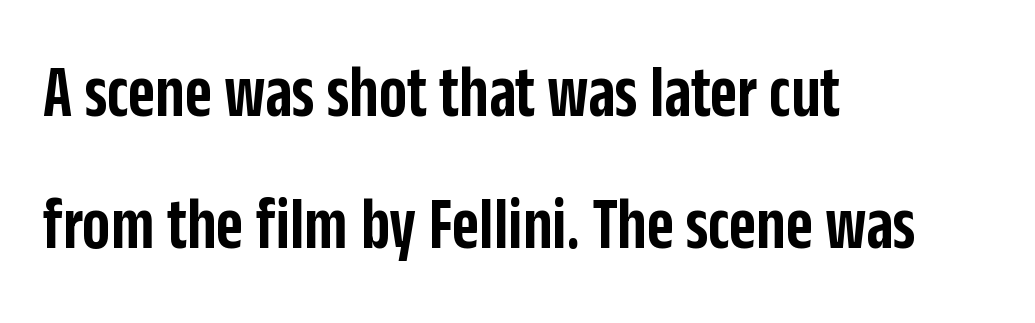
Q: Is the text bold? A: Semi-bold.
Q: Is the text italic (slanted)? A: No, it is upright.
Q: Is the typeface a serif or a sans-serif typeface? A: Sans-serif.
Q: Is the text underlined? A: No.
Q: How is the paragraph aligned? A: Left-aligned.
Q: Is the spacing between letters normal or unusually wide? A: Normal.
Q: Width (condensed, normal, or wide)? A: Condensed.
Q: Stroke contrast? A: Low.
Q: x-height? A: Large.
Q: Monospaced? A: No.
